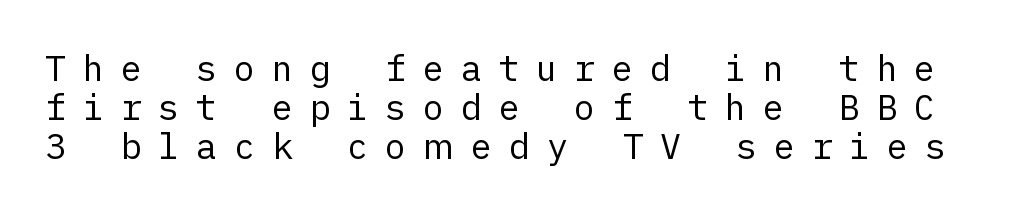
Q: Is the text bold? A: No.
Q: Is the text italic (slanted)? A: No, it is upright.
Q: Is the typeface a serif or a sans-serif typeface? A: Sans-serif.
Q: Is the text underlined? A: No.
Q: Is the spacing between letters normal or unusually wide? A: Unusually wide.
Q: Is the spacing between lines tight, normal or loose? A: Tight.
Q: Width (condensed, normal, or wide)? A: Normal.
Q: Stroke contrast? A: Low.
Q: x-height? A: Medium.
